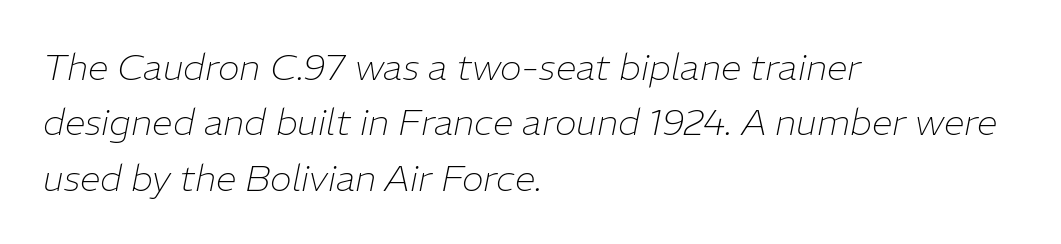
No extra tracking has been applied to these lines. A typesetter would call this proportional, since set widths differ per character. Looking at the ascenders, they clearly lean. The passage shown is not bold in any degree.
